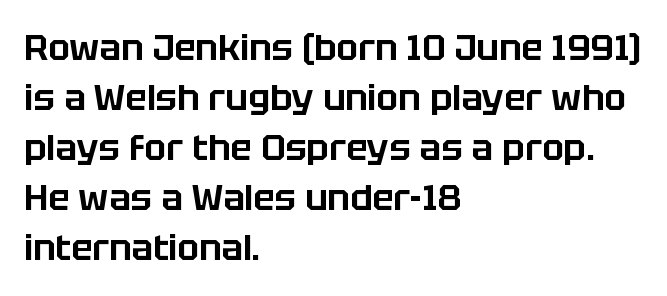
The image shows 36 px sans-serif type, upright; set left-aligned, normal line spacing (1.39x), normal letter spacing, not underlined; low stroke contrast and a large x-height.
